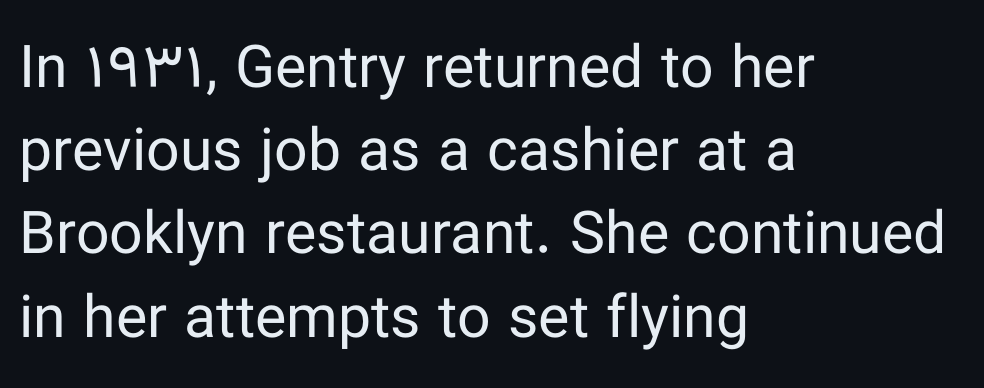
{"serif": "no", "italic": "no", "bold": "no", "weight": "regular", "width": "normal", "stroke_contrast": "low", "x_height": "medium", "monospaced": "no", "underline": "no", "align": "left", "line_spacing": "normal", "line_spacing_ratio": 1.41, "letter_spacing": "normal", "letter_spacing_em": 0.0, "glyph_px": 59}
